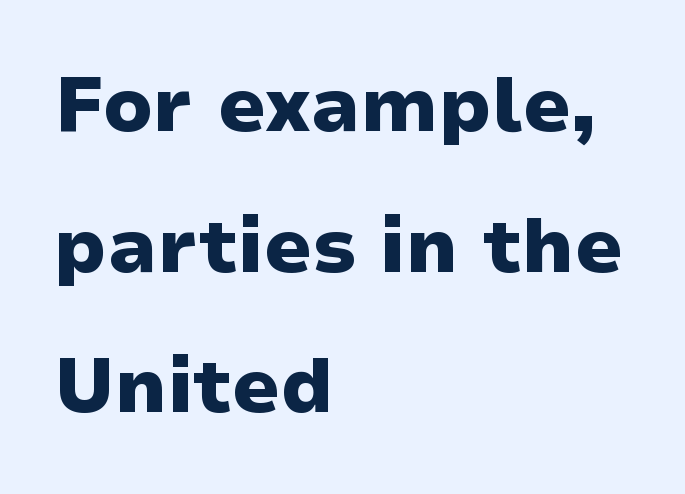
Q: Is the text bold? A: Yes.
Q: Is the text italic (slanted)? A: No, it is upright.
Q: Is the typeface a serif or a sans-serif typeface? A: Sans-serif.
Q: Is the text underlined? A: No.
Q: How is the paragraph aligned? A: Left-aligned.
Q: Is the spacing between letters normal or unusually wide? A: Normal.
Q: Width (condensed, normal, or wide)? A: Wide.
Q: Stroke contrast? A: Low.
Q: x-height? A: Medium.
Q: Monospaced? A: No.
